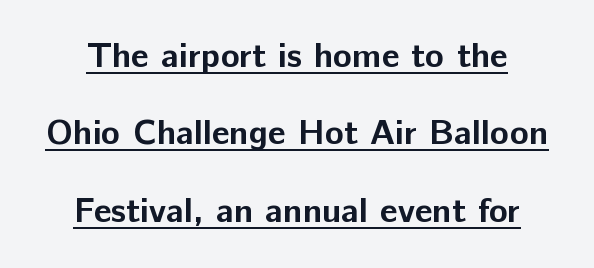
Q: Is the text bold? A: Yes.
Q: Is the text italic (slanted)? A: No, it is upright.
Q: Is the typeface a serif or a sans-serif typeface? A: Sans-serif.
Q: Is the text underlined? A: Yes.
Q: Is the spacing between letters normal or unusually wide? A: Normal.
Q: Is the spacing between lines tight, normal or loose? A: Loose.
Q: Width (condensed, normal, or wide)? A: Normal.
Q: Stroke contrast? A: Low.
Q: x-height? A: Medium.
Q: Monospaced? A: No.
